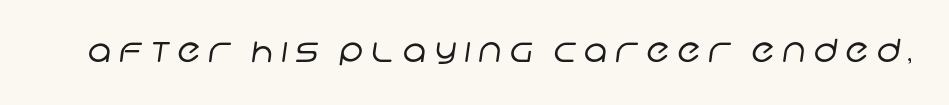
Q: Is the text bold? A: No.
Q: Is the typeface a serif or a sans-serif typeface? A: Sans-serif.
Q: Is the text underlined? A: No.
Q: Is the spacing between letters normal or unusually wide? A: Unusually wide.
Q: Width (condensed, normal, or wide)? A: Normal.
Q: Stroke contrast? A: Low.
Q: x-height? A: Large.
Q: Monospaced? A: No.
